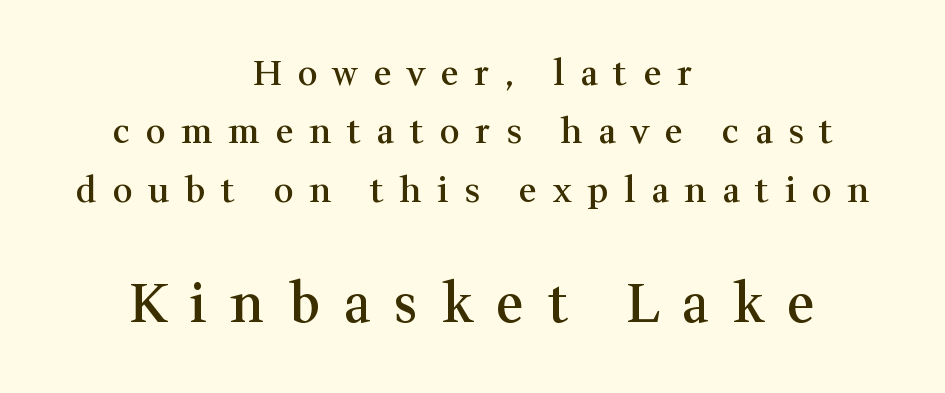
Stroke thickness is moderately raised; the sample reads as semibold. This rendering widens character spacing well past its baseline value. Does the leading feel generous? No, just average. Two sizes are in play, and the larger belongs to the second block. Line starts and ends both wander, symmetrically. Observe the serifs anchoring each vertical stroke in this sample.
